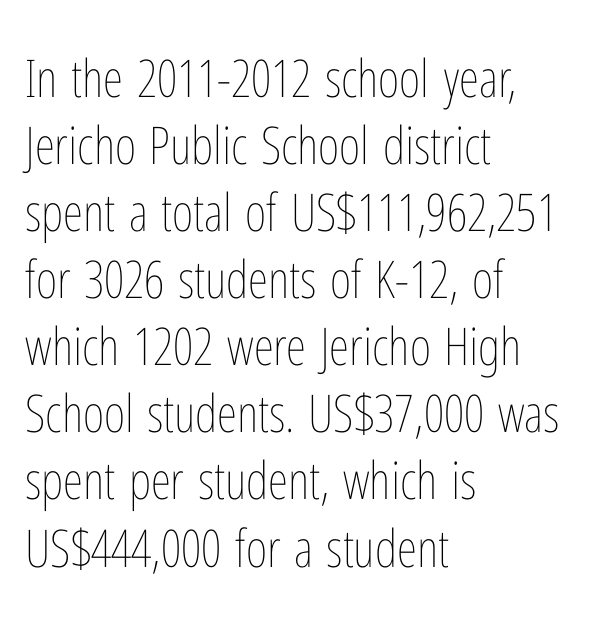
Evenly set lines give the paragraph a standard silhouette. The rendering uses natural spacing where letterforms have individual widths. The typesetting does not lean heavy: it is not bold. Designer's note — italics off, roman on. The text block is weighted toward the left margin, trailing off unevenly rightward.
